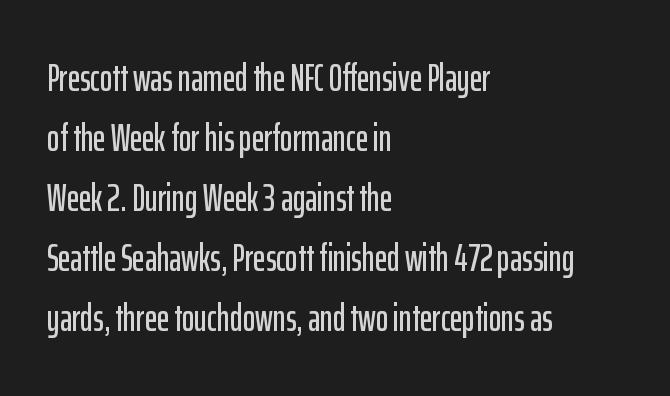
Characters follow at the spacing the type designer built in. Which margin do the lines hug? The left one — the right edge is uneven. Typographically, this falls in the sans-serif category. Designer's note — italics off, roman on. These lines sit exactly where default settings would place them. Beneath every word, the page is bare.
